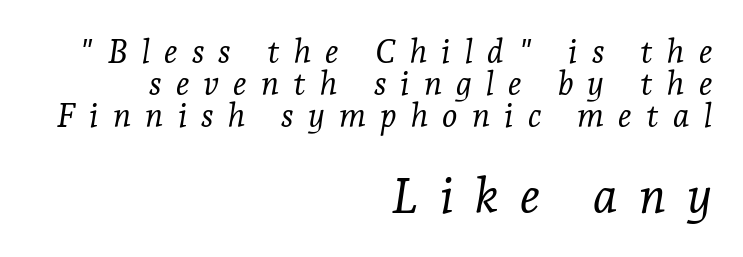
The image shows 49 px light serif type, italic (leaning right); set right-aligned, tight line spacing (0.97x), unusually wide letter spacing (+0.43 em), not underlined; the second (bottom) block is 1.48x larger; low stroke contrast and a medium x-height.
